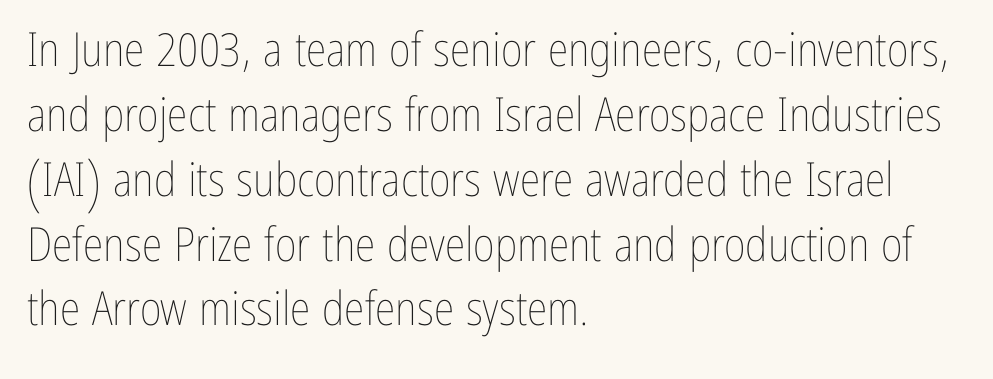
{"italic": "no", "bold": "no", "weight": "thin", "width": "condensed", "stroke_contrast": "low", "x_height": "medium", "monospaced": "no", "underline": "no", "align": "left", "line_spacing": "normal", "line_spacing_ratio": 1.38, "letter_spacing": "normal", "letter_spacing_em": 0.0, "glyph_px": 47}
